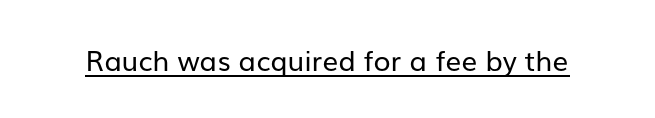
{"serif": "no", "italic": "no", "bold": "no", "weight": "regular", "width": "normal", "stroke_contrast": "low", "x_height": "medium", "monospaced": "no", "underline": "yes", "letter_spacing": "normal", "letter_spacing_em": 0.0, "glyph_px": 28}
